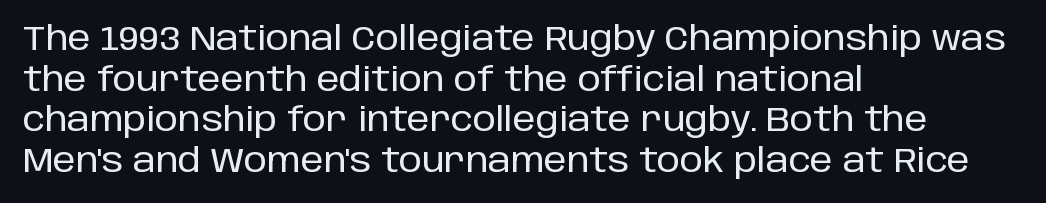
{"serif": "no", "italic": "no", "width": "normal", "stroke_contrast": "low", "x_height": "large", "monospaced": "no", "underline": "no", "align": "left", "line_spacing_ratio": 1.23, "letter_spacing": "normal", "letter_spacing_em": 0.0, "glyph_px": 33}
